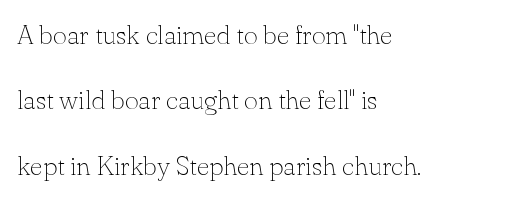
The typography opts for an upright posture over an oblique one. Anything drawn beneath the words? Only blank space. Summary of vertical rhythm: relaxed, with wide interline spacing. This rendering leaves character spacing at its baseline value. The passage shown is not bold in any degree. This rendering uses left alignment, leaving the right contour irregular.
